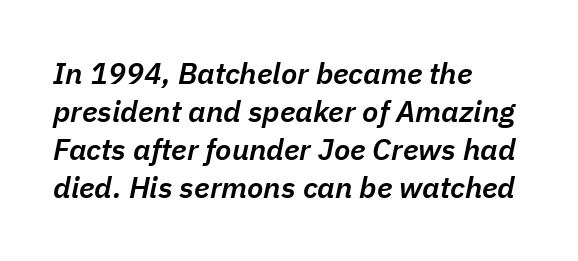
Each new line begins a customary step beneath the previous one. Spacing verdict: proportional, widths tailored to each character. The characters look somewhat weighty, a semibold short of true bold. There's an unmistakable incline to the writing here.
